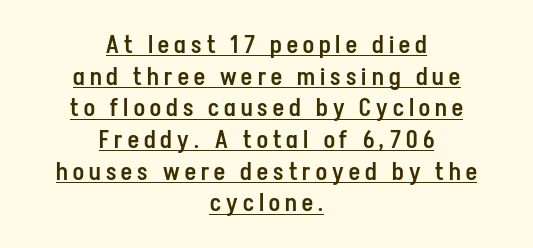
Q: Is the text bold? A: Semi-bold.
Q: Is the text italic (slanted)? A: No, it is upright.
Q: Is the text underlined? A: Yes.
Q: How is the paragraph aligned? A: Centered.
Q: Is the spacing between letters normal or unusually wide? A: Unusually wide.
Q: Is the spacing between lines tight, normal or loose? A: Normal.
